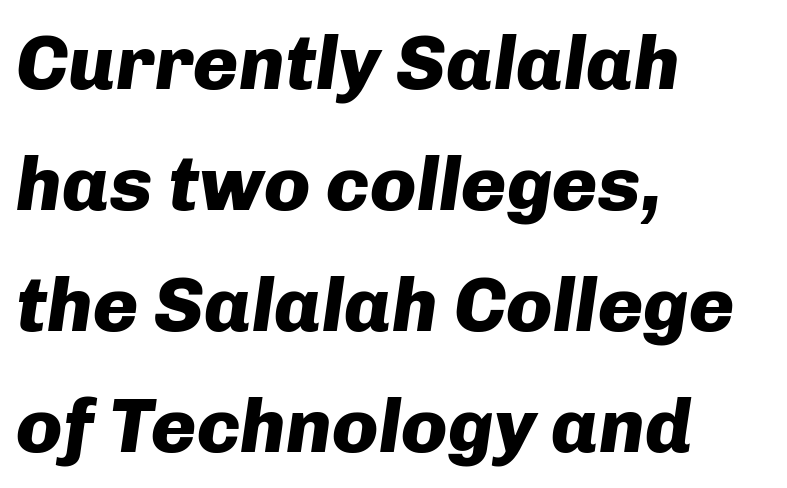
Q: Is the text bold? A: Yes.
Q: Is the text italic (slanted)? A: Yes, it leans right by about 8 degrees.
Q: Is the text underlined? A: No.
Q: How is the paragraph aligned? A: Left-aligned.
Q: Is the spacing between letters normal or unusually wide? A: Normal.
Q: Is the spacing between lines tight, normal or loose? A: Normal.
Q: Width (condensed, normal, or wide)? A: Normal.
Q: Stroke contrast? A: Low.
Q: x-height? A: Medium.
Q: Monospaced? A: No.
